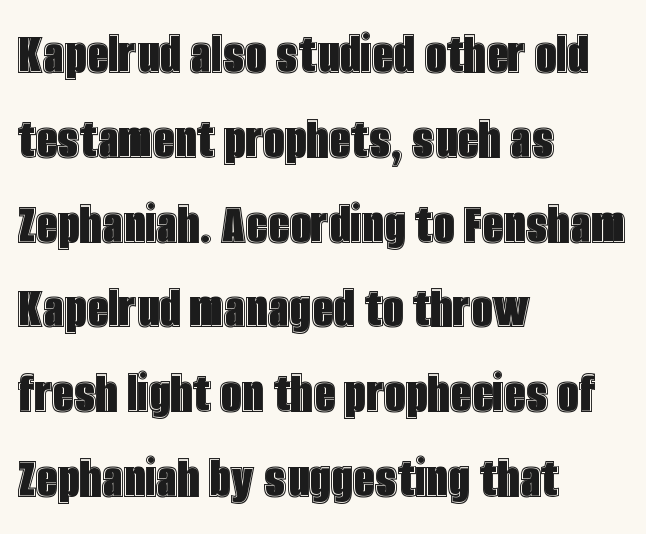
When letters stand straight like this, we call the style roman or upright. The tracking reads as untouched default to a designer's eye. Character widths vary here, with narrow letters taking less room than wide ones. Is the block centered? No — it sits flush against the left margin.
